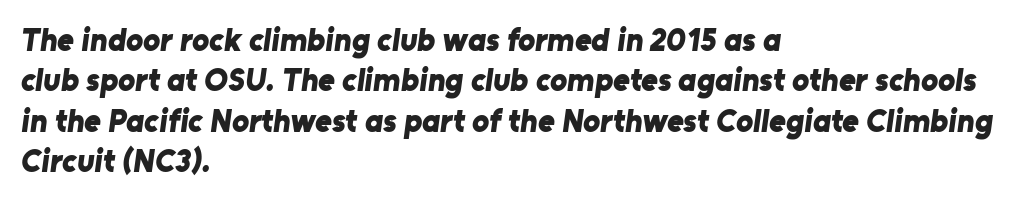
Descender tails drop into unmarked territory. Proportional: the letters do not fall into vertical columns. Compared with an ordinary text face, these strokes are far heavier — a full bold. The vertical gap from one line to the next is medium.
